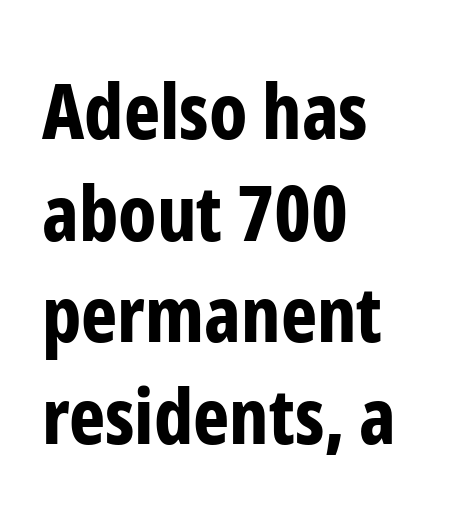
Q: Is the text bold? A: Yes.
Q: Is the text italic (slanted)? A: No, it is upright.
Q: Is the typeface a serif or a sans-serif typeface? A: Sans-serif.
Q: Is the text underlined? A: No.
Q: How is the paragraph aligned? A: Left-aligned.
Q: Is the spacing between letters normal or unusually wide? A: Normal.
Q: Is the spacing between lines tight, normal or loose? A: Normal.
Q: Width (condensed, normal, or wide)? A: Condensed.
Q: Stroke contrast? A: Low.
Q: x-height? A: Medium.
Q: Monospaced? A: No.
